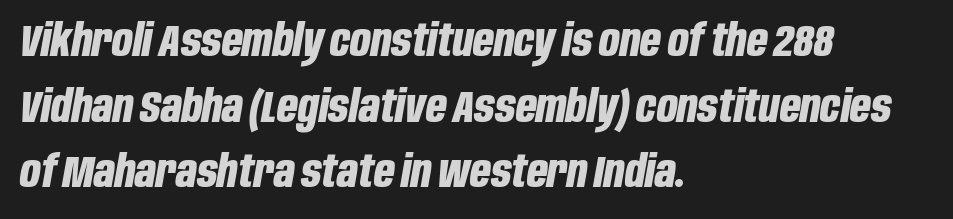
Inter-character spacing is left at the font's built-in metrics. You'd pick this weight for a headline — it's a proper bold. Lines of text with bare space underneath. Varying glyph widths throughout — classic text-font behaviour. These lines were composed using italics. Is there much room between lines? A standard amount, neither cramped nor airy.
